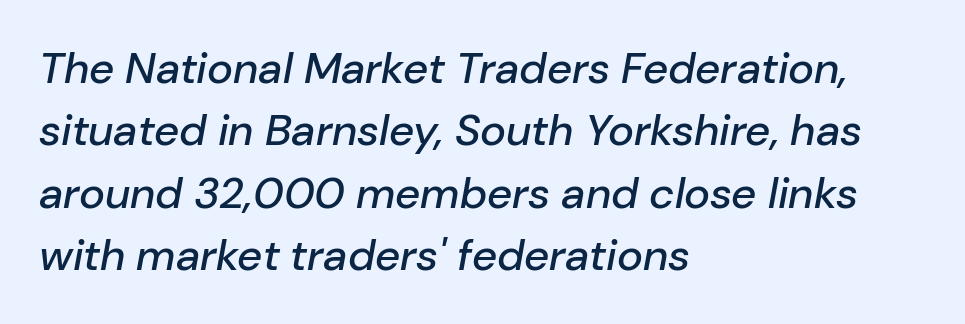
Typeset ragged right — the left edge is the straight one. What's the leading like? Ordinary, nothing unusual. Only glyphs here, with clear space below each row. Here the glyphs are tracked normally, forming tight word shapes. The passage shown leans; its letterforms are oblique. This sample has the flowing, uneven cadence of proportional lettering.
